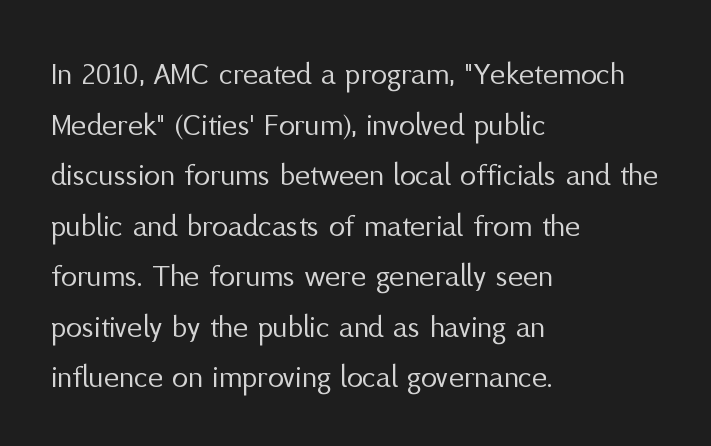
{"serif": "no", "italic": "no", "bold": "no", "weight": "regular", "width": "normal", "stroke_contrast": "medium", "x_height": "medium", "monospaced": "no", "underline": "no", "align": "left", "line_spacing": "normal", "line_spacing_ratio": 1.58, "letter_spacing": "normal", "letter_spacing_em": 0.0, "glyph_px": 32}
